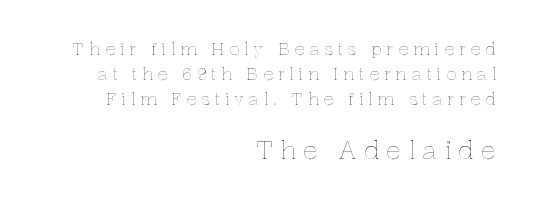
{"italic": "no", "underline": "no", "align": "right", "line_spacing": "normal", "line_spacing_ratio": 1.48, "letter_spacing": "wide", "letter_spacing_em": 0.28, "larger_block": "second", "size_ratio": 1.47, "glyph_px": 25}
